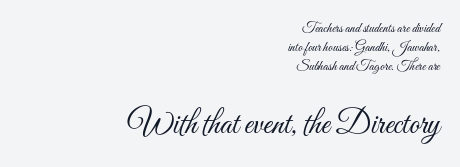
The image shows 33 px light, condensed type; set right-aligned, normal line spacing (1.36x), normal letter spacing, not underlined; the second (bottom) block is 2.36x larger; medium stroke contrast and a small x-height.
